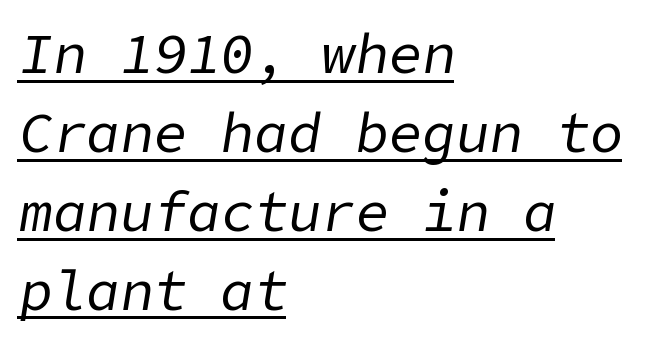
{"italic": "yes", "lean": "right", "slant_degrees": 9, "bold": "no", "weight": "regular", "width": "normal", "stroke_contrast": "low", "x_height": "medium", "underline": "yes", "align": "left", "line_spacing": "normal", "line_spacing_ratio": 1.41, "letter_spacing": "normal", "letter_spacing_em": 0.0, "glyph_px": 56}
